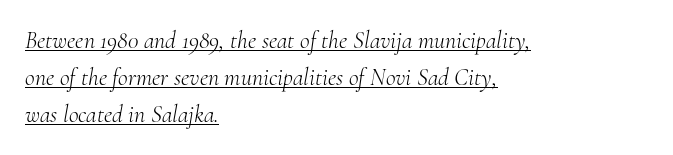
Q: Is the text bold? A: No.
Q: Is the text italic (slanted)? A: Yes, it leans right by about 10 degrees.
Q: Is the text underlined? A: Yes.
Q: How is the paragraph aligned? A: Left-aligned.
Q: Is the spacing between letters normal or unusually wide? A: Normal.
Q: Is the spacing between lines tight, normal or loose? A: Normal.
